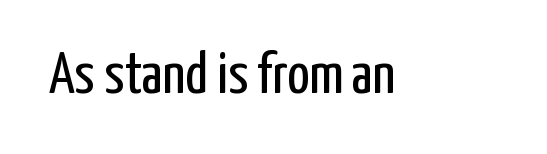
Q: Is the text bold? A: No.
Q: Is the text italic (slanted)? A: No, it is upright.
Q: Is the typeface a serif or a sans-serif typeface? A: Sans-serif.
Q: Is the text underlined? A: No.
Q: Is the spacing between letters normal or unusually wide? A: Normal.
Q: Width (condensed, normal, or wide)? A: Condensed.
Q: Stroke contrast? A: Low.
Q: x-height? A: Medium.
Q: Monospaced? A: No.
